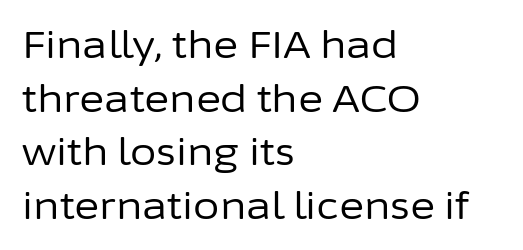
The image shows 38 px regular-weight sans-serif type, upright; set left-aligned, normal line spacing (1.41x), normal letter spacing, not underlined; low stroke contrast and a medium x-height.
